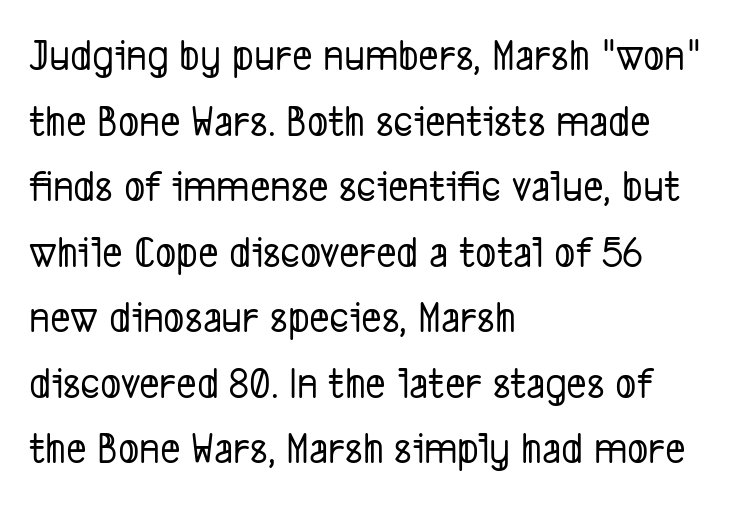
Q: Is the typeface a serif or a sans-serif typeface? A: Sans-serif.
Q: Is the text underlined? A: No.
Q: How is the paragraph aligned? A: Left-aligned.
Q: Is the spacing between letters normal or unusually wide? A: Normal.
Q: Is the spacing between lines tight, normal or loose? A: Normal.
Q: Width (condensed, normal, or wide)? A: Condensed.
Q: Stroke contrast? A: Low.
Q: x-height? A: Medium.
Q: Monospaced? A: No.
